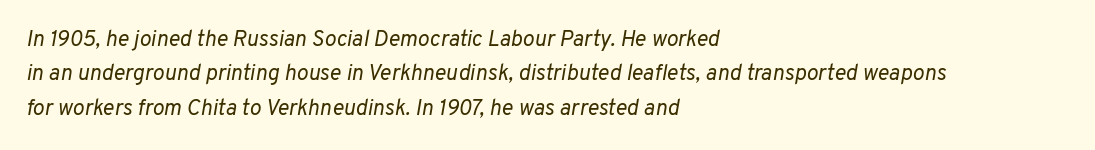
Q: Is the text bold? A: No.
Q: Is the text italic (slanted)? A: Yes, it leans right by about 10 degrees.
Q: Is the text underlined? A: No.
Q: How is the paragraph aligned? A: Left-aligned.
Q: Is the spacing between letters normal or unusually wide? A: Normal.
Q: Is the spacing between lines tight, normal or loose? A: Normal.
